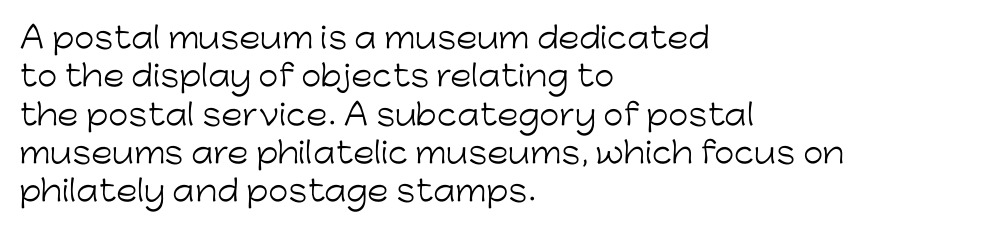
Q: Is the text bold? A: No.
Q: Is the text italic (slanted)? A: No, it is upright.
Q: Is the typeface a serif or a sans-serif typeface? A: Sans-serif.
Q: Is the text underlined? A: No.
Q: How is the paragraph aligned? A: Left-aligned.
Q: Is the spacing between letters normal or unusually wide? A: Normal.
Q: Is the spacing between lines tight, normal or loose? A: Normal.
Q: Width (condensed, normal, or wide)? A: Normal.
Q: Stroke contrast? A: Low.
Q: x-height? A: Medium.
Q: Monospaced? A: No.
